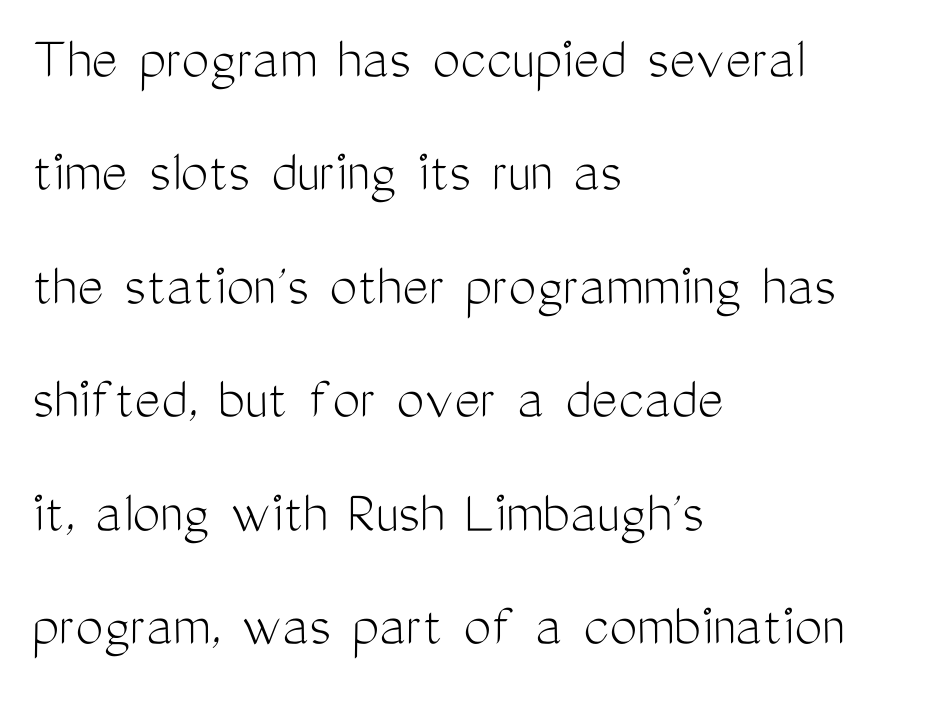
{"serif": "no", "italic": "no", "bold": "no", "weight": "light", "width": "condensed", "stroke_contrast": "medium", "x_height": "medium", "monospaced": "no", "underline": "no", "align": "left", "line_spacing_ratio": 1.83, "letter_spacing": "normal", "letter_spacing_em": 0.0, "glyph_px": 62}
